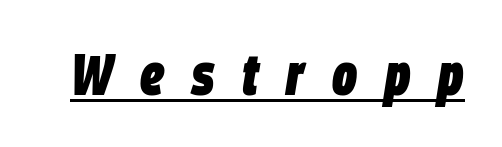
Q: Is the text bold? A: Yes.
Q: Is the text italic (slanted)? A: Yes, it leans right by about 9 degrees.
Q: Is the text underlined? A: Yes.
Q: Is the spacing between letters normal or unusually wide? A: Unusually wide.
Q: Width (condensed, normal, or wide)? A: Condensed.
Q: Stroke contrast? A: Low.
Q: x-height? A: Large.
Q: Monospaced? A: No.
